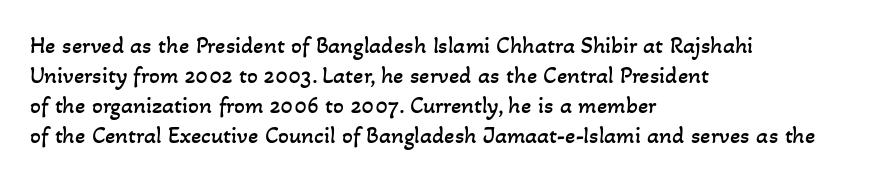
Notice how descenders clear the ascenders below comfortably — that's standard leading. The font is comparable to plain body text, perhaps lighter. Compared with a centered layout, this one pins lines to the left instead. Words float on clear page, feet unadorned. The letterforms sit shoulder to shoulder at normal distance.
